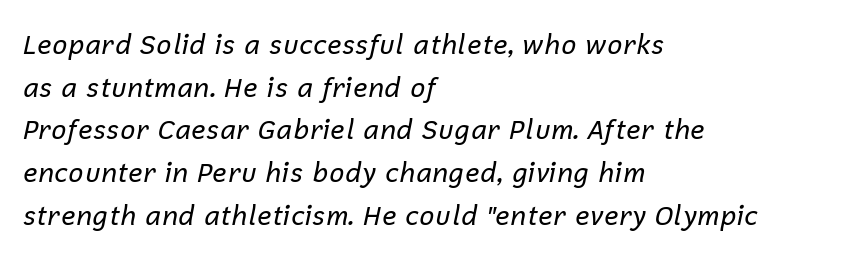
The image shows 27 px text type, italic (leaning right); set left-aligned, normal line spacing (1.58x), normal letter spacing, not underlined.
